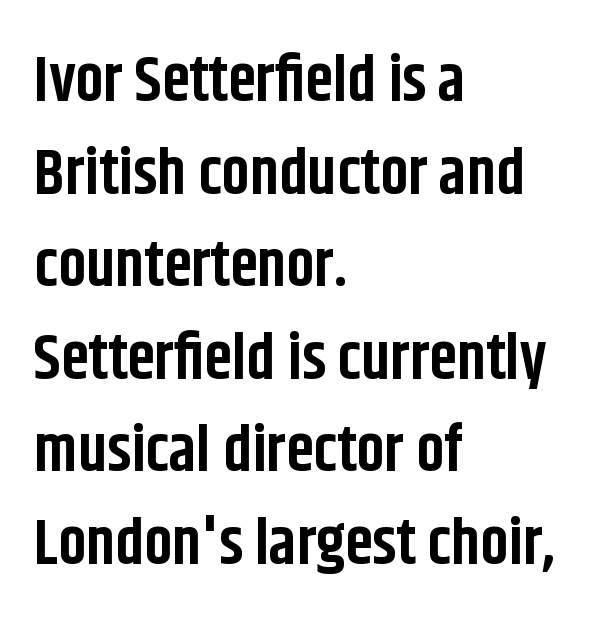
Quick note: underline off. The characters look thick and weighty, a clear bold. Alignment: flush left. Here the designer chose a conventional face with non-uniform glyph widths. You could call the tracking neutral — neither tight nor loose. Upright lettering throughout.
